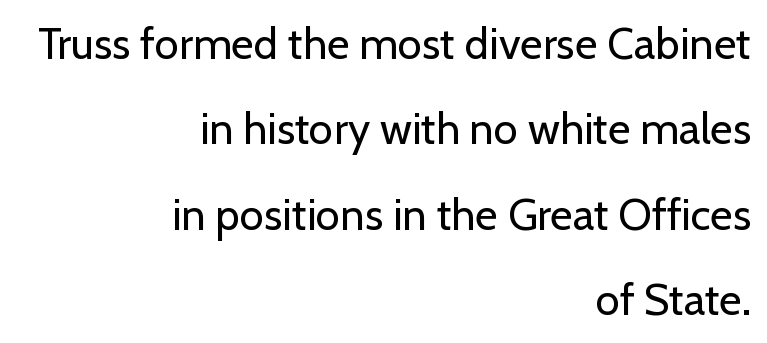
Ordinary non-slanted type is in use. No extra tracking has been applied to these lines. This is not heavy type; no bold has been used. Does the copy run flush right? Yes — the right margin is perfectly even. Each new line begins a long way beneath the previous one.
